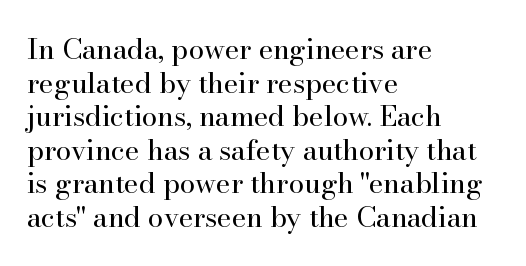
The image shows 28 px regular-weight serif type, upright; set left-aligned, line spacing 1.2x, normal letter spacing, not underlined; high stroke contrast and a small x-height.
